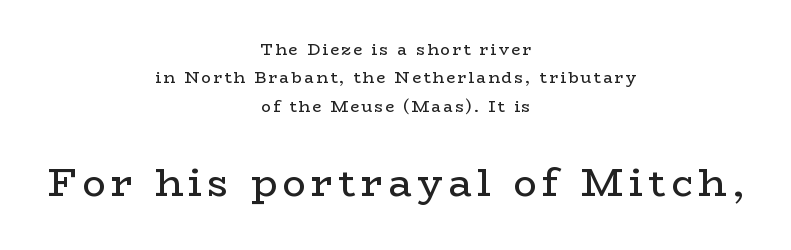
Visually the block forms a symmetrical silhouette, jagged on both flanks. Characters remain perfectly vertical along every line. Check where the strokes stop: tiny serifs finish them off. A bare baseline throughout the passage.
